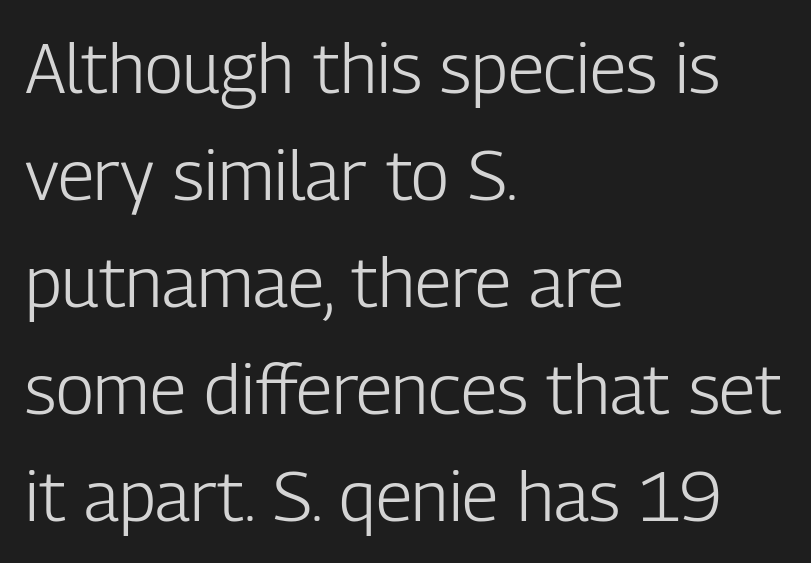
The image shows 70 px light, condensed sans-serif type, upright; set left-aligned, normal line spacing (1.53x), normal letter spacing, not underlined; low stroke contrast and a medium x-height.
